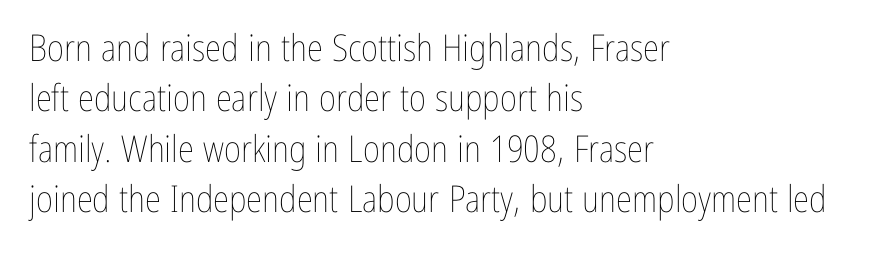
The image shows 37 px thin, condensed type, upright; set left-aligned, normal line spacing (1.36x), normal letter spacing, not underlined; low stroke contrast and a medium x-height.
